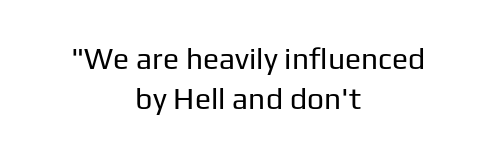
The image shows 30 px regular-weight sans-serif type, upright; set centered, normal line spacing (1.34x), normal letter spacing, not underlined; low stroke contrast and a medium x-height.
